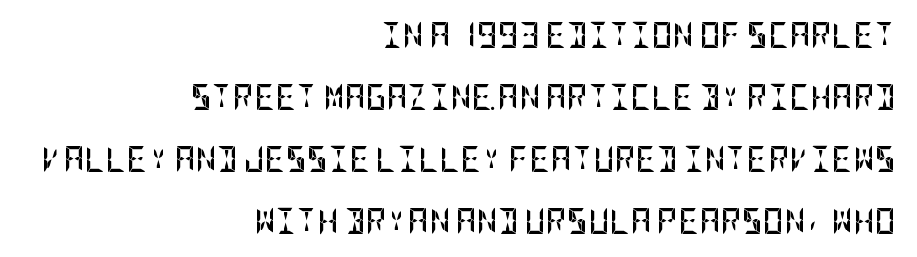
{"italic": "no", "bold": "yes", "underline": "no", "align": "right", "line_spacing": "loose", "line_spacing_ratio": 2.39, "letter_spacing": "normal", "letter_spacing_em": 0.0, "glyph_px": 26}
